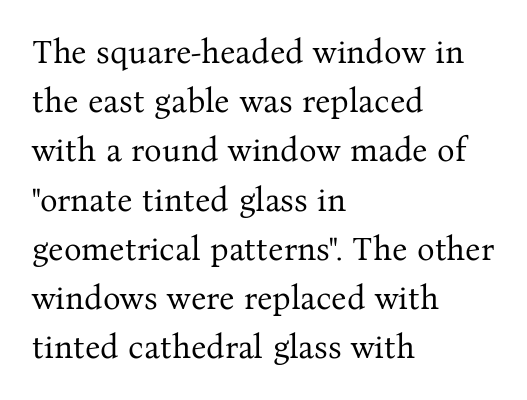
{"serif": "yes", "italic": "no", "bold": "no", "weight": "regular", "width": "normal", "stroke_contrast": "medium", "x_height": "medium", "monospaced": "no", "underline": "no", "align": "left", "line_spacing": "normal", "line_spacing_ratio": 1.49, "letter_spacing": "normal", "letter_spacing_em": 0.0, "glyph_px": 33}
